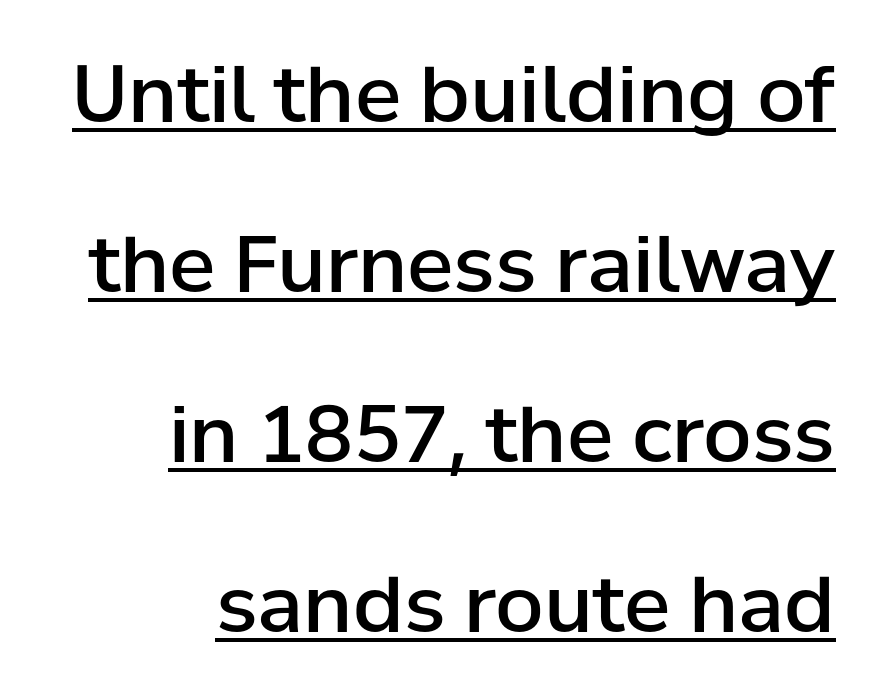
Do the letters lean? They stand straight. As a designer I'd log this as weight 600, semibold. A great deal of white space separates one row of letters from the next. The passage shown is typed in a proportional face where columns would drift.
